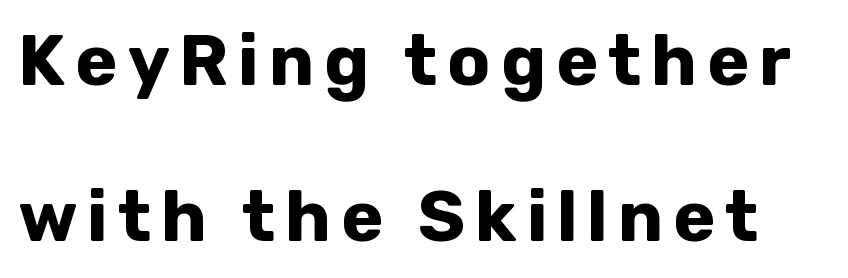
The face used here is proportionally spaced, like ordinary book or web type. Set as a true bold cut, around the 700 mark. If you drew a line through each stem, it would be perfectly vertical. Type style note: lacks serifs. Widely set lines give the paragraph a tall, airy silhouette. Check the space under the baseline: it is left empty.
